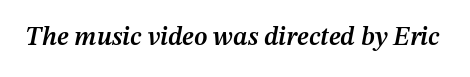
The image shows 26 px text type, italic (leaning right); set normal letter spacing, not underlined.
